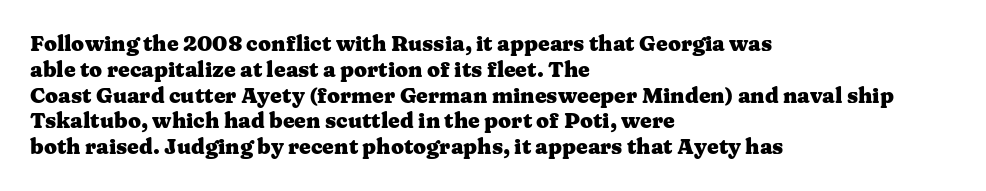
The letters stand upright; this is a roman face. Every row of glyphs begins at an identical x-position on the left. Between one letter and the next there's only the usual sliver of space. Caption: bold face, heavy strokes.
